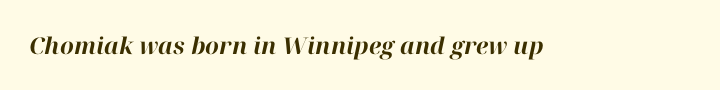
The image shows 23 px bold type, italic (leaning right); set normal letter spacing, not underlined.
